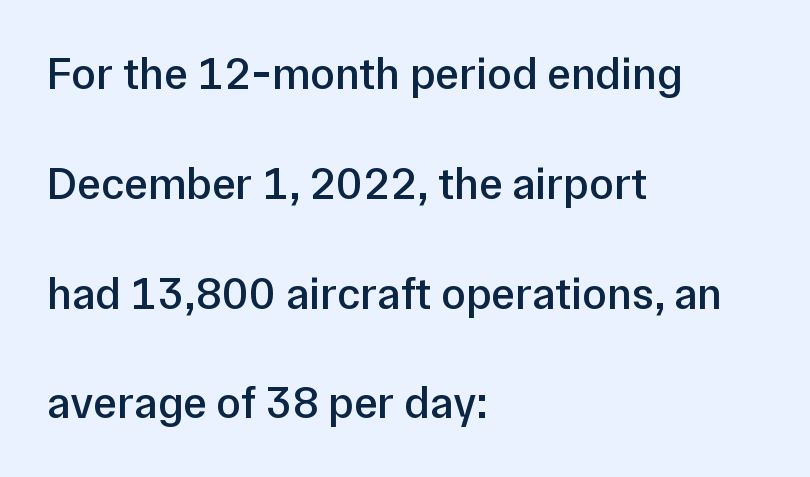
Q: Is the text bold? A: Semi-bold.
Q: Is the text italic (slanted)? A: No, it is upright.
Q: Is the typeface a serif or a sans-serif typeface? A: Sans-serif.
Q: Is the text underlined? A: No.
Q: How is the paragraph aligned? A: Left-aligned.
Q: Is the spacing between letters normal or unusually wide? A: Normal.
Q: Is the spacing between lines tight, normal or loose? A: Loose.
Q: Width (condensed, normal, or wide)? A: Normal.
Q: Stroke contrast? A: Low.
Q: x-height? A: Medium.
Q: Monospaced? A: No.
